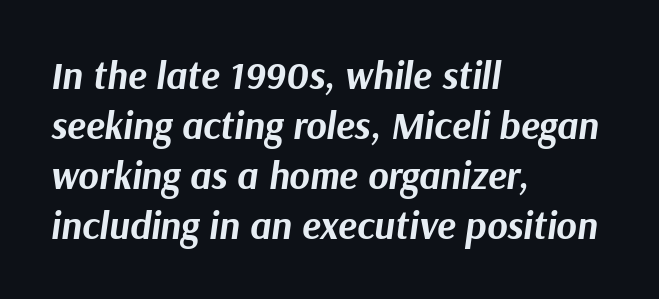
{"italic": "yes", "lean": "right", "slant_degrees": 9, "bold": "yes", "weight": "bold", "width": "normal", "stroke_contrast": "medium", "x_height": "medium", "monospaced": "no", "underline": "no", "align": "left", "line_spacing": "normal", "line_spacing_ratio": 1.28, "letter_spacing": "normal", "letter_spacing_em": 0.0, "glyph_px": 39}
